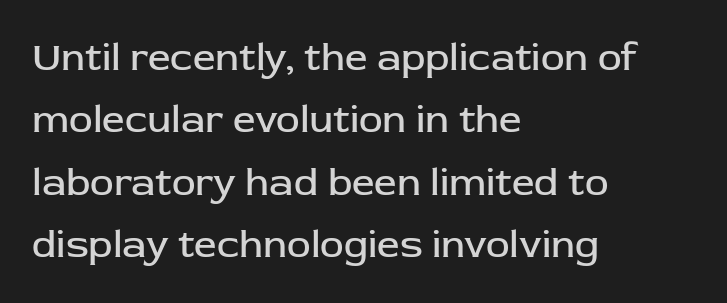
Q: Is the text bold? A: No.
Q: Is the text italic (slanted)? A: No, it is upright.
Q: Is the typeface a serif or a sans-serif typeface? A: Sans-serif.
Q: Is the text underlined? A: No.
Q: How is the paragraph aligned? A: Left-aligned.
Q: Is the spacing between letters normal or unusually wide? A: Normal.
Q: Is the spacing between lines tight, normal or loose? A: Normal.
Q: Width (condensed, normal, or wide)? A: Normal.
Q: Stroke contrast? A: Low.
Q: x-height? A: Medium.
Q: Monospaced? A: No.
